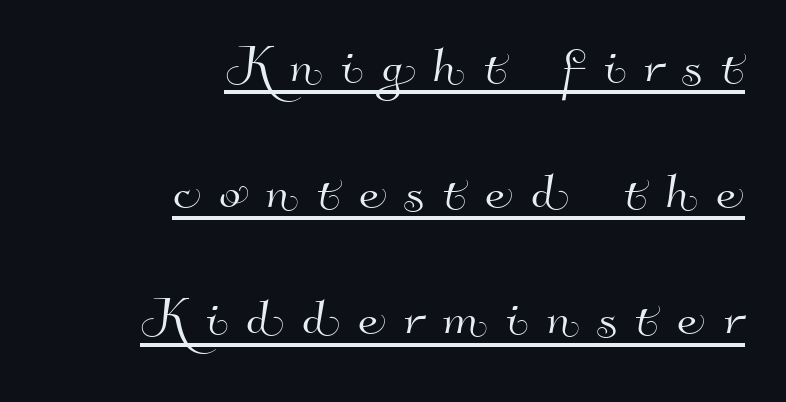
The image shows 64 px sans-serif type; set right-aligned, loose line spacing (1.97x), unusually wide letter spacing (+0.29 em), underlined; high stroke contrast and a small x-height.
